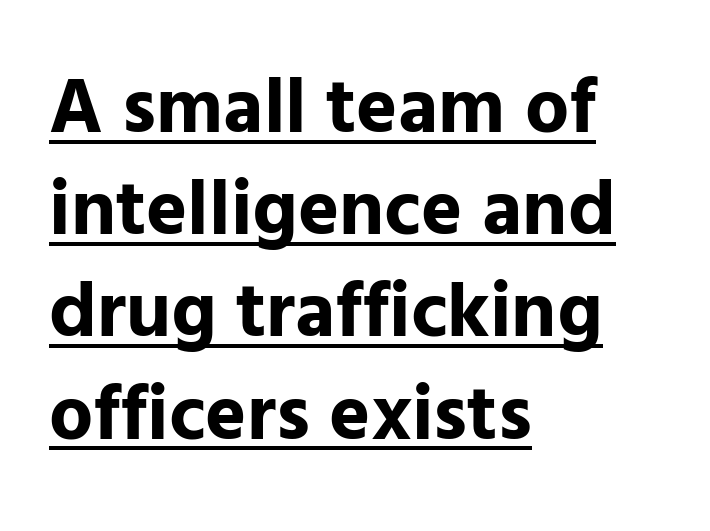
The tracking reads as untouched default to a designer's eye. The face used here is a sans, in the tradition of grotesques and geometrics. Horizontal bands of white between lines are of average thickness. The typesetting leans heavy: a genuine bold. Think of a printed novel: that variable character pitch is what you see here.
